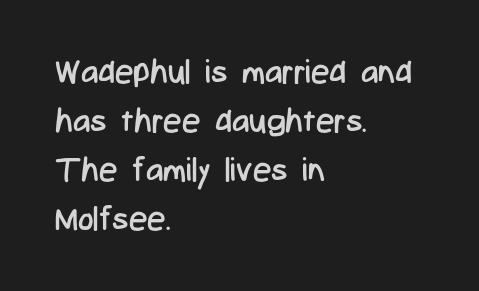
Q: Is the text bold? A: No.
Q: Is the text italic (slanted)? A: No, it is upright.
Q: Is the typeface a serif or a sans-serif typeface? A: Sans-serif.
Q: Is the text underlined? A: No.
Q: How is the paragraph aligned? A: Left-aligned.
Q: Is the spacing between letters normal or unusually wide? A: Normal.
Q: Is the spacing between lines tight, normal or loose? A: Normal.
Q: Width (condensed, normal, or wide)? A: Condensed.
Q: Stroke contrast? A: Low.
Q: x-height? A: Medium.
Q: Monospaced? A: No.
